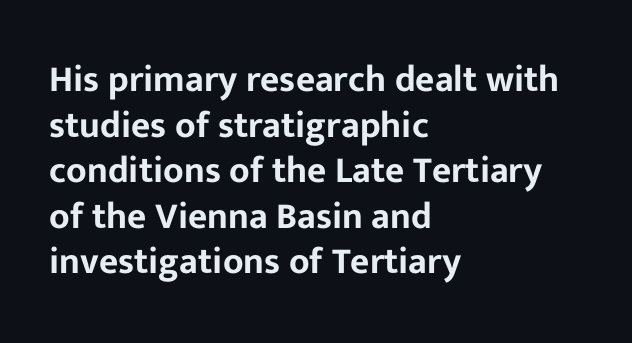
{"serif": "no", "italic": "no", "width": "normal", "stroke_contrast": "low", "x_height": "medium", "monospaced": "no", "underline": "no", "align": "left", "line_spacing_ratio": 1.23, "letter_spacing": "normal", "letter_spacing_em": 0.0, "glyph_px": 37}
